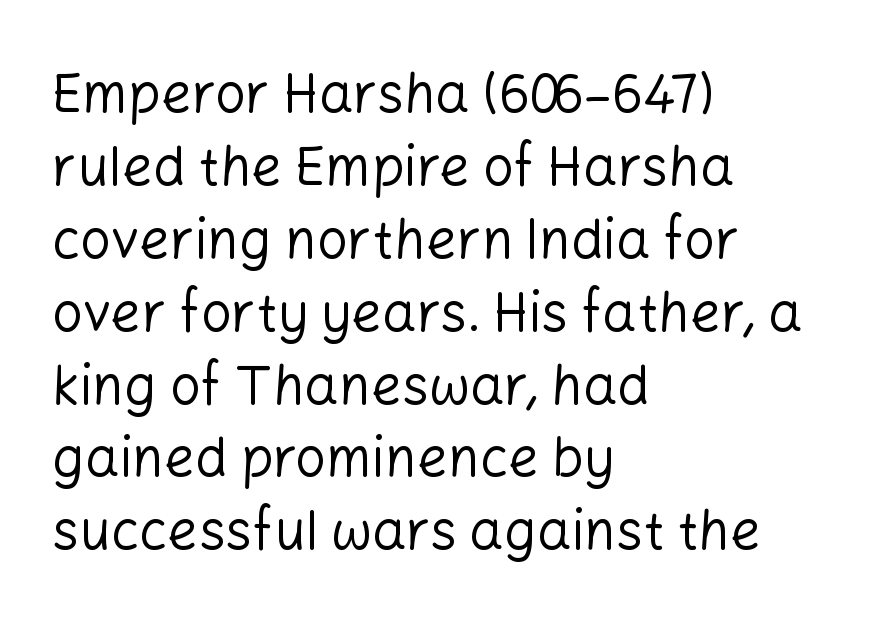
The image shows 54 px regular-weight sans-serif type, upright; set left-aligned, normal line spacing (1.35x), normal letter spacing, not underlined; low stroke contrast and a medium x-height.
